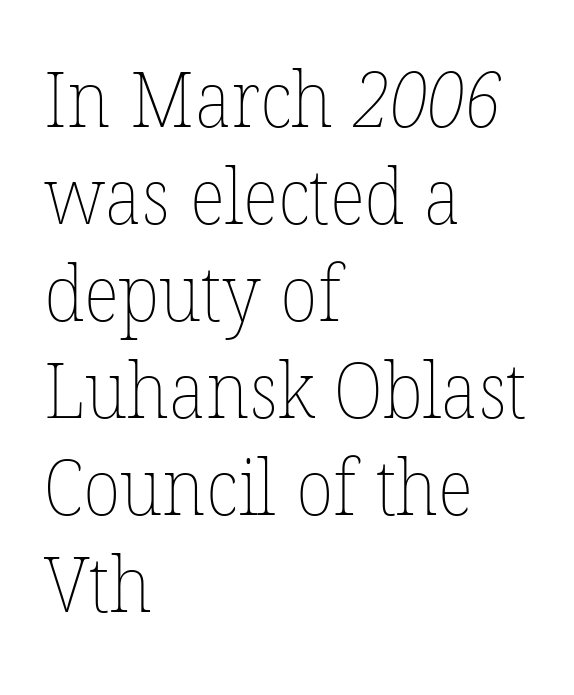
{"bold": "no", "weight": "thin", "width": "normal", "stroke_contrast": "low", "x_height": "medium", "monospaced": "no", "underline": "no", "align": "left", "line_spacing": "normal", "line_spacing_ratio": 1.26, "letter_spacing": "normal", "letter_spacing_em": 0.0, "glyph_px": 77}
